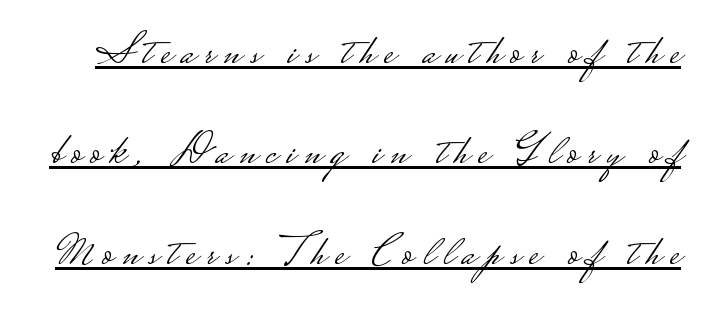
Q: Is the text bold? A: No.
Q: Is the text italic (slanted)? A: Yes.
Q: Is the typeface a serif or a sans-serif typeface? A: Sans-serif.
Q: Is the text underlined? A: Yes.
Q: Is the spacing between letters normal or unusually wide? A: Unusually wide.
Q: Is the spacing between lines tight, normal or loose? A: Loose.
Q: Width (condensed, normal, or wide)? A: Wide.
Q: Stroke contrast? A: Low.
Q: Monospaced? A: No.
